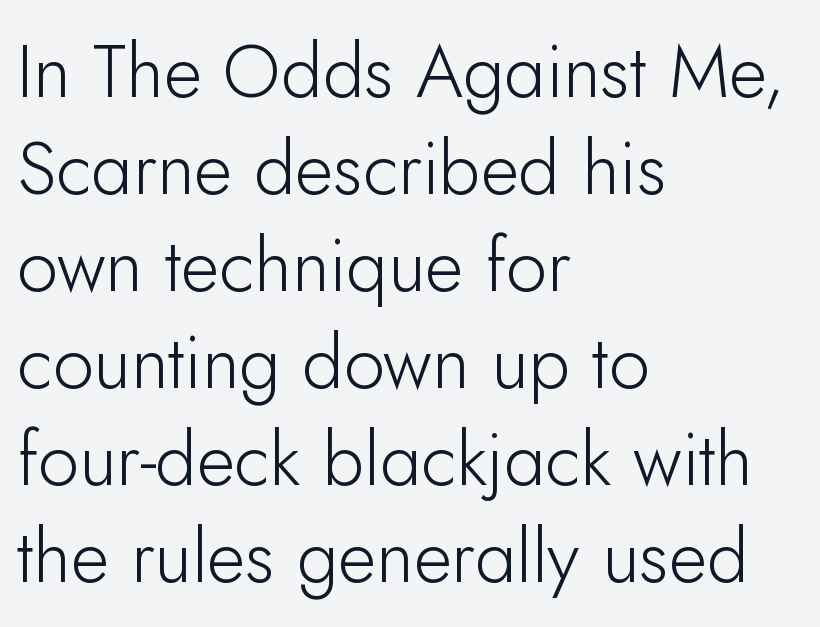
Q: Is the text bold? A: No.
Q: Is the text italic (slanted)? A: No, it is upright.
Q: Is the typeface a serif or a sans-serif typeface? A: Sans-serif.
Q: Is the text underlined? A: No.
Q: How is the paragraph aligned? A: Left-aligned.
Q: Is the spacing between letters normal or unusually wide? A: Normal.
Q: Is the spacing between lines tight, normal or loose? A: Normal.
Q: Width (condensed, normal, or wide)? A: Normal.
Q: Stroke contrast? A: Low.
Q: x-height? A: Small.
Q: Monospaced? A: No.
